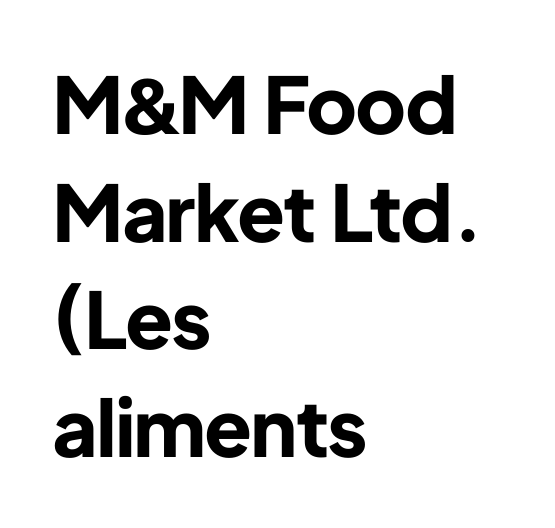
{"serif": "no", "italic": "no", "bold": "yes", "weight": "bold", "width": "normal", "stroke_contrast": "low", "x_height": "medium", "monospaced": "no", "underline": "no", "align": "left", "line_spacing": "normal", "line_spacing_ratio": 1.38, "letter_spacing": "normal", "letter_spacing_em": 0.0, "glyph_px": 78}
